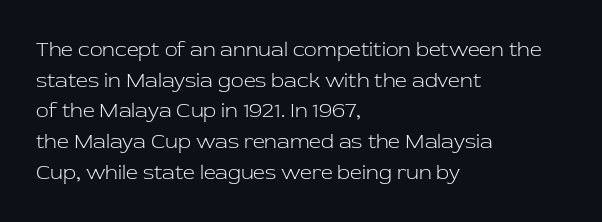
{"italic": "no", "bold": "no", "underline": "no", "align": "left", "line_spacing": "normal", "line_spacing_ratio": 1.46, "letter_spacing": "normal", "letter_spacing_em": 0.0, "glyph_px": 21}
